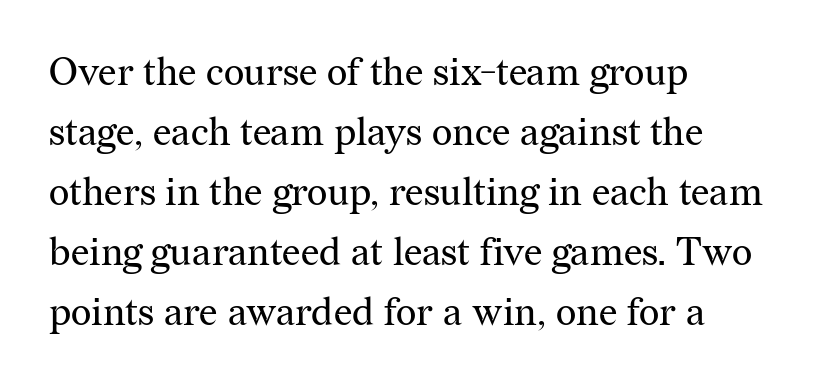
Proportional: the letters do not fall into vertical columns. A serif font was chosen for this passage. Line beginnings align vertically; line endings do not. Tracking value appears to be zero — textbook default spacing. Summary of vertical rhythm: regular, with standard interline spacing. Unlike italic type, these characters show no tilt at all.
